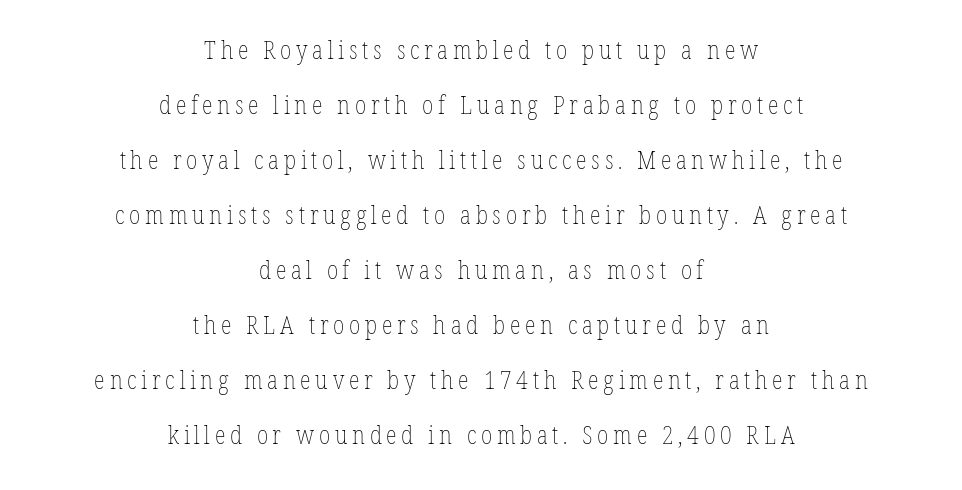
{"italic": "no", "bold": "no", "underline": "no", "align": "center", "line_spacing": "loose", "line_spacing_ratio": 2.2, "glyph_px": 25}
